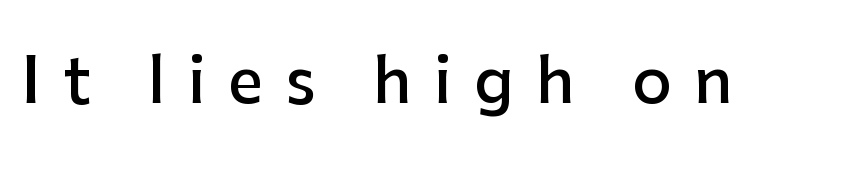
{"serif": "no", "italic": "no", "bold": "semi", "weight": "semibold", "width": "normal", "stroke_contrast": "low", "x_height": "medium", "monospaced": "no", "underline": "no", "letter_spacing": "wide", "letter_spacing_em": 0.36, "glyph_px": 62}
